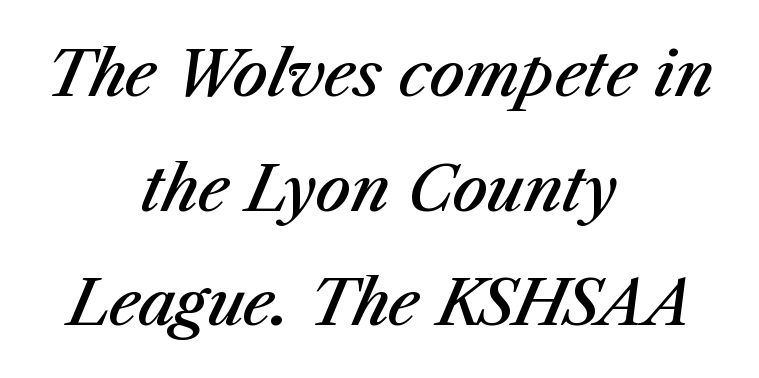
The gaps between neighbouring characters are ordinary and unremarkable. Descenders are the only things crossing below the line. The face used here is proportionally spaced, like ordinary book or web type. Typographic density is moderately raised because the face is semibold.
